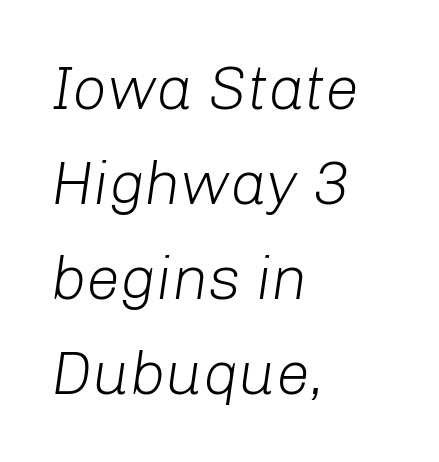
{"italic": "yes", "lean": "right", "slant_degrees": 8, "bold": "no", "weight": "light", "width": "normal", "stroke_contrast": "low", "x_height": "medium", "monospaced": "no", "underline": "no", "align": "left", "line_spacing": "normal", "line_spacing_ratio": 1.56, "letter_spacing": "normal", "letter_spacing_em": 0.0, "glyph_px": 61}
